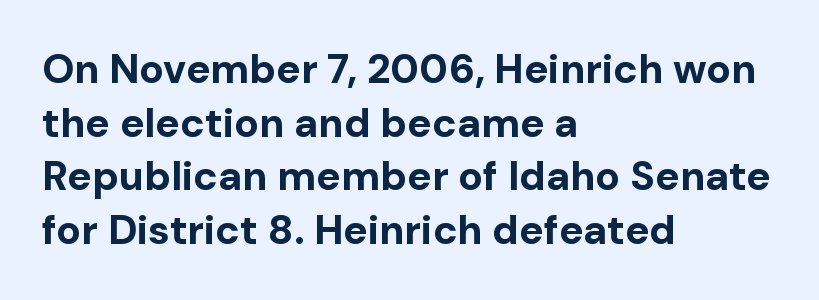
{"serif": "no", "italic": "no", "bold": "yes", "weight": "bold", "width": "normal", "stroke_contrast": "low", "x_height": "medium", "monospaced": "no", "underline": "no", "align": "left", "line_spacing": "normal", "line_spacing_ratio": 1.31, "letter_spacing": "normal", "letter_spacing_em": 0.0, "glyph_px": 41}
